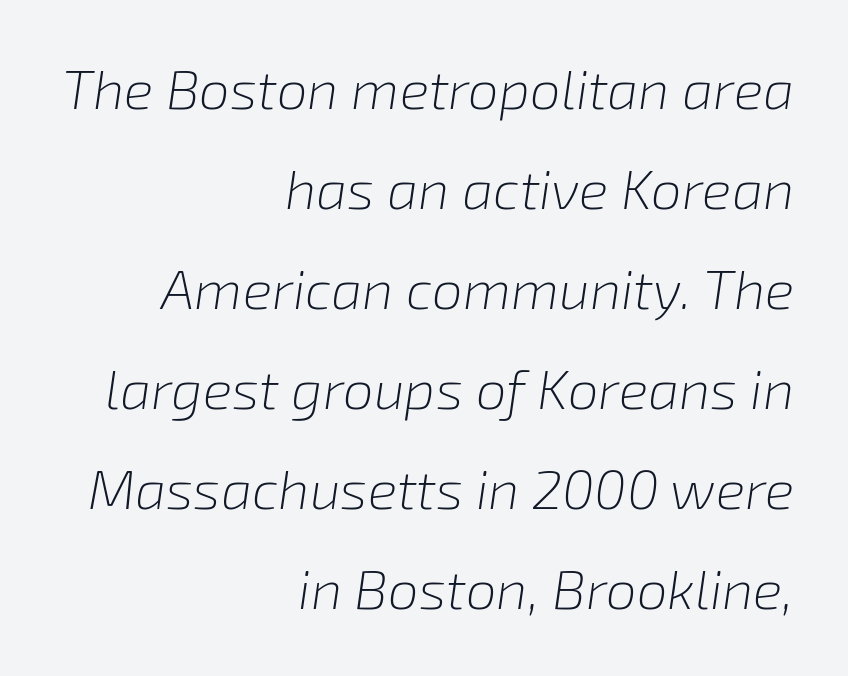
Q: Is the text bold? A: No.
Q: Is the text italic (slanted)? A: Yes, it leans right by about 8 degrees.
Q: Is the text underlined? A: No.
Q: How is the paragraph aligned? A: Right-aligned.
Q: Is the spacing between letters normal or unusually wide? A: Normal.
Q: Width (condensed, normal, or wide)? A: Normal.
Q: Stroke contrast? A: Low.
Q: x-height? A: Medium.
Q: Monospaced? A: No.
